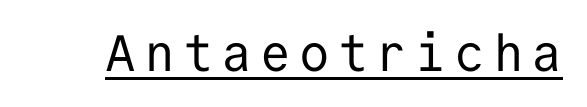
Observe the absence of serifs on each vertical stroke in this sample. The rendered words wear a rule along their underside. A typesetter would call this monospace, since all characters share one set width. Tall strokes in this sample are plumb rather than angled. The characters are drawn with everyday or finer stroke widths.
